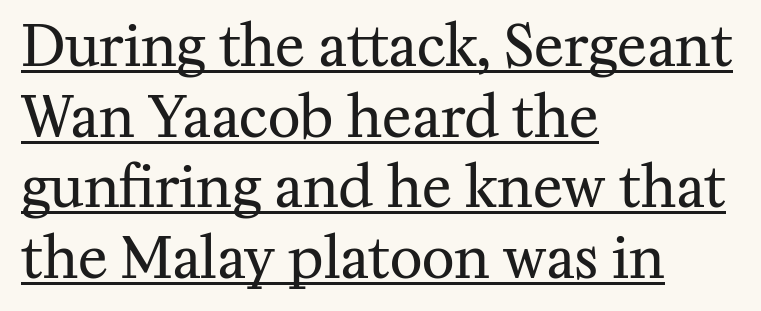
The image shows 56 px regular-weight serif type, upright; set left-aligned, normal line spacing (1.26x), normal letter spacing, underlined; medium stroke contrast and a medium x-height.
